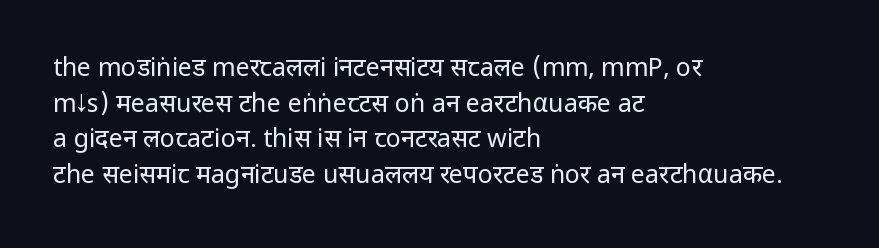
Q: Is the text bold? A: No.
Q: Is the text italic (slanted)? A: No, it is upright.
Q: Is the text underlined? A: No.
Q: How is the paragraph aligned? A: Left-aligned.
Q: Is the spacing between letters normal or unusually wide? A: Normal.
Q: Is the spacing between lines tight, normal or loose? A: Normal.
